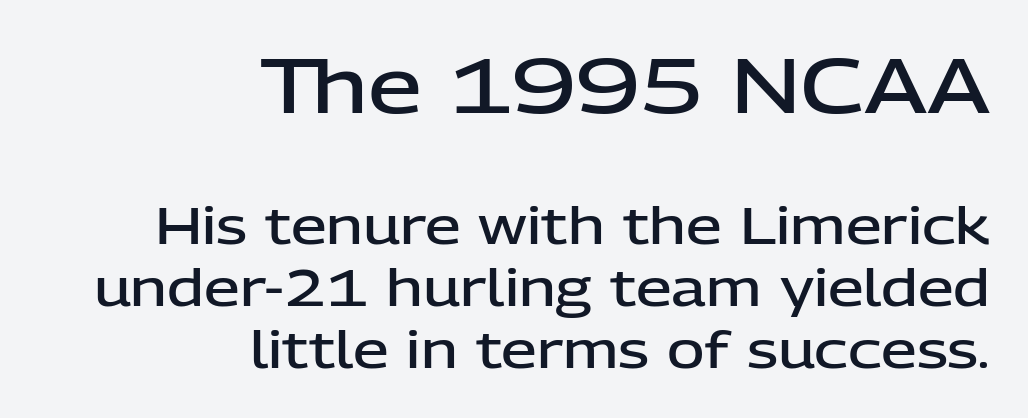
{"serif": "no", "italic": "no", "bold": "semi", "weight": "semibold", "width": "normal", "stroke_contrast": "low", "x_height": "medium", "monospaced": "no", "underline": "no", "align": "right", "line_spacing_ratio": 1.22, "letter_spacing": "normal", "letter_spacing_em": 0.0, "larger_block": "first", "size_ratio": 1.51, "glyph_px": 77}
